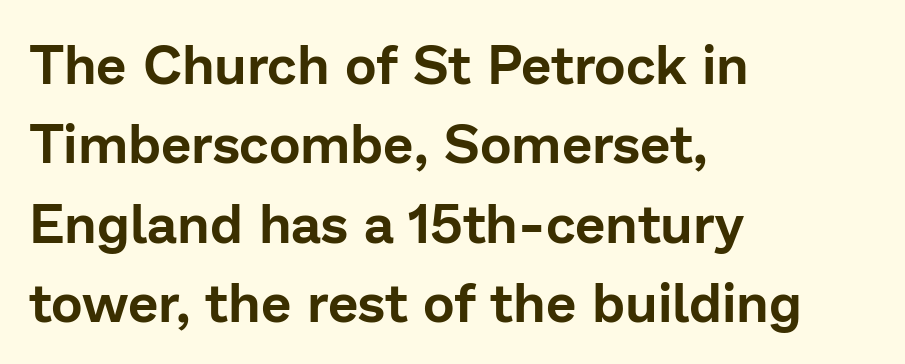
Each letter keeps its own natural width here, so spacing adapts to shape. The foot of each line stays bare and open. I'd call this a sans setting — the letters go barefoot. Line beginnings align vertically; line endings do not. This is roman type, the default non-slanted kind. The line-height multiplier appears to be the usual default.
